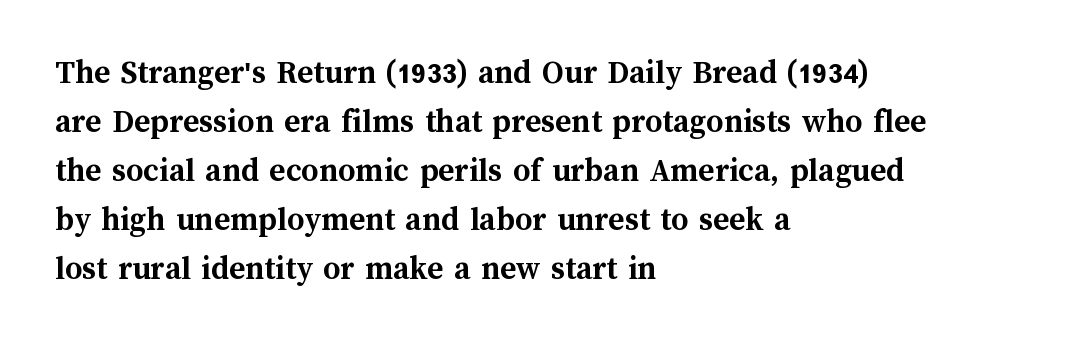
Think of a printed novel: that variable character pitch is what you see here. Is there any slant? The stems are plumb. Vertically, the passage feels balanced, rows spaced as you'd expect. Check under the words: just untouched page. Inter-character spacing is left at the font's built-in metrics.
